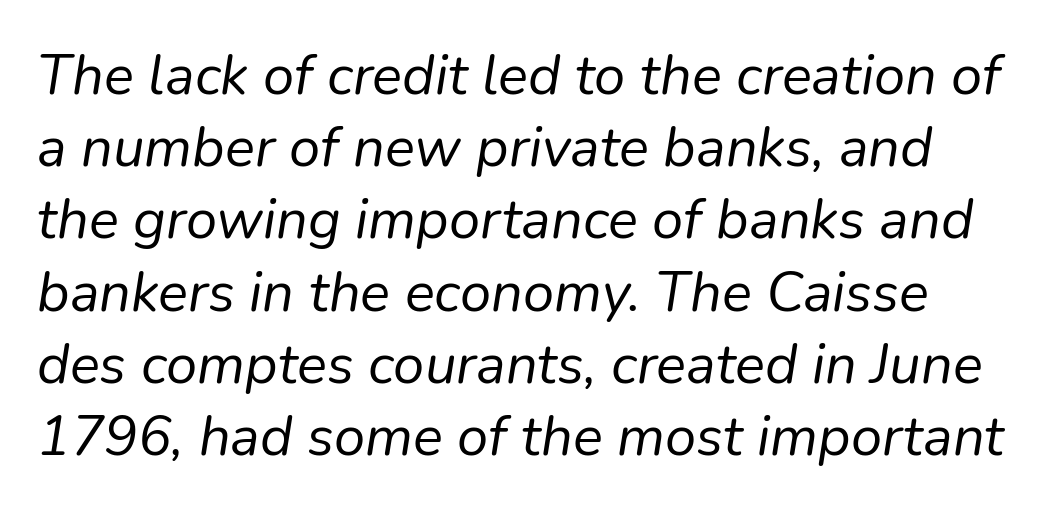
The image shows 56 px regular-weight type, italic (leaning right); set normal line spacing (1.29x), normal letter spacing, not underlined; low stroke contrast and a medium x-height.
